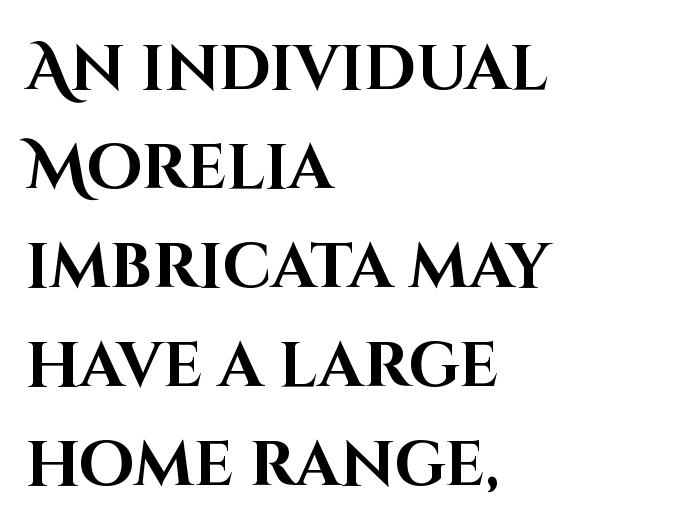
This is heavy type, rendered in bold. Leading matches the norm, producing a regular column. This sample has the flowing, uneven cadence of proportional lettering. The designer went with a sans here, leaving each stem footless. A classic flush-left, rag-right setting is used for this passage. These lines were composed using upright roman letters.
